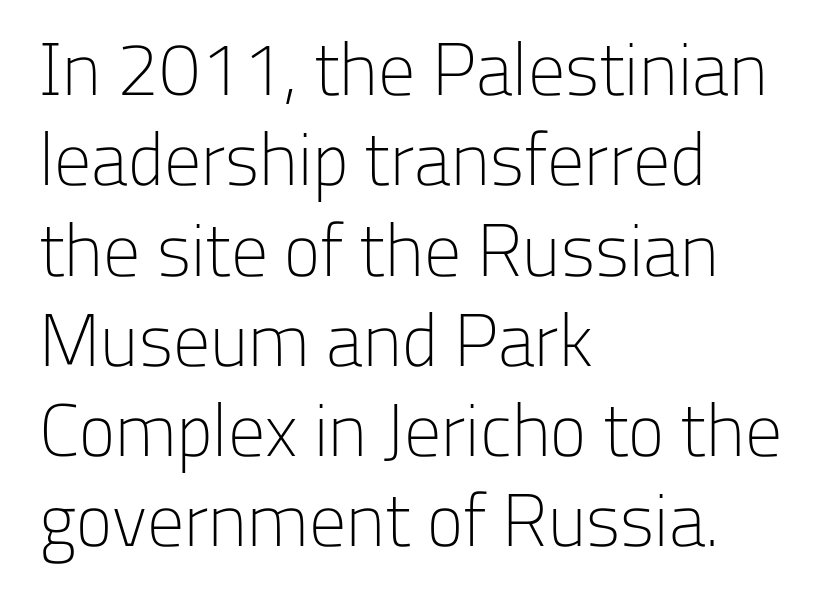
It's the straight-up-and-down kind of type. Stroke terminals: plain, sans-serif. Horizontally, the lines are justified to the leading edge only. On a weight scale, this lands at 450 or below.
